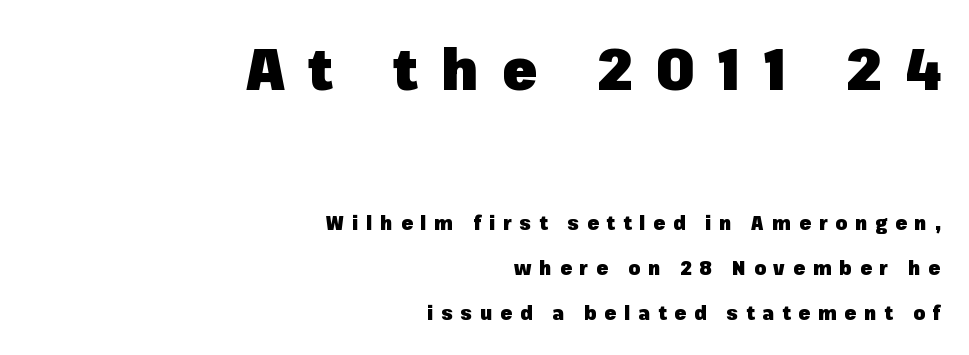
A sans-serif font was chosen for this passage. Spacing verdict: proportional, widths tailored to each character. A student would call this right alignment; a typographer would say flush right, rag left. Only glyphs here, with clear space below each row.
